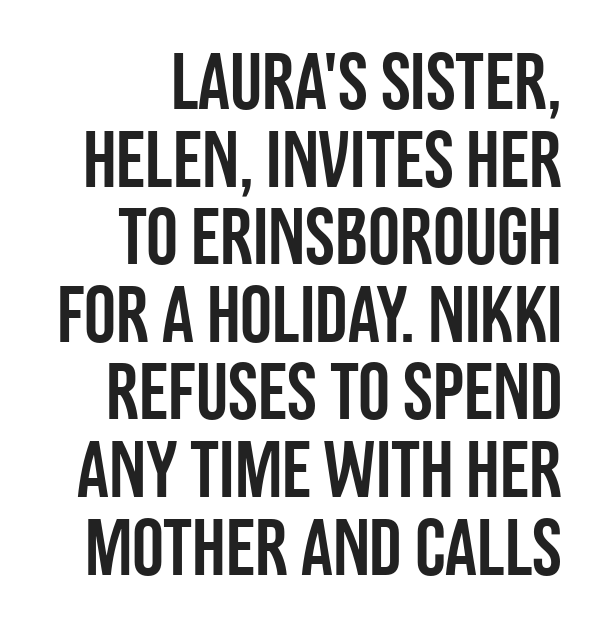
Q: Is the text italic (slanted)? A: No, it is upright.
Q: Is the typeface a serif or a sans-serif typeface? A: Sans-serif.
Q: Is the text underlined? A: No.
Q: Is the spacing between letters normal or unusually wide? A: Normal.
Q: Is the spacing between lines tight, normal or loose? A: Tight.
Q: Width (condensed, normal, or wide)? A: Condensed.
Q: Stroke contrast? A: Low.
Q: x-height? A: Large.
Q: Monospaced? A: No.
